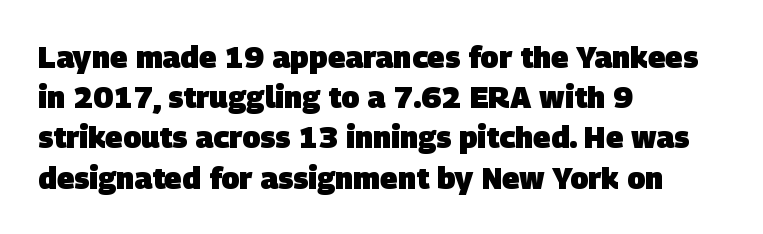
{"serif": "no", "bold": "yes", "weight": "heavy", "width": "normal", "stroke_contrast": "low", "x_height": "large", "monospaced": "no", "underline": "no", "align": "left", "line_spacing": "normal", "line_spacing_ratio": 1.34, "letter_spacing": "normal", "letter_spacing_em": 0.0, "glyph_px": 30}
